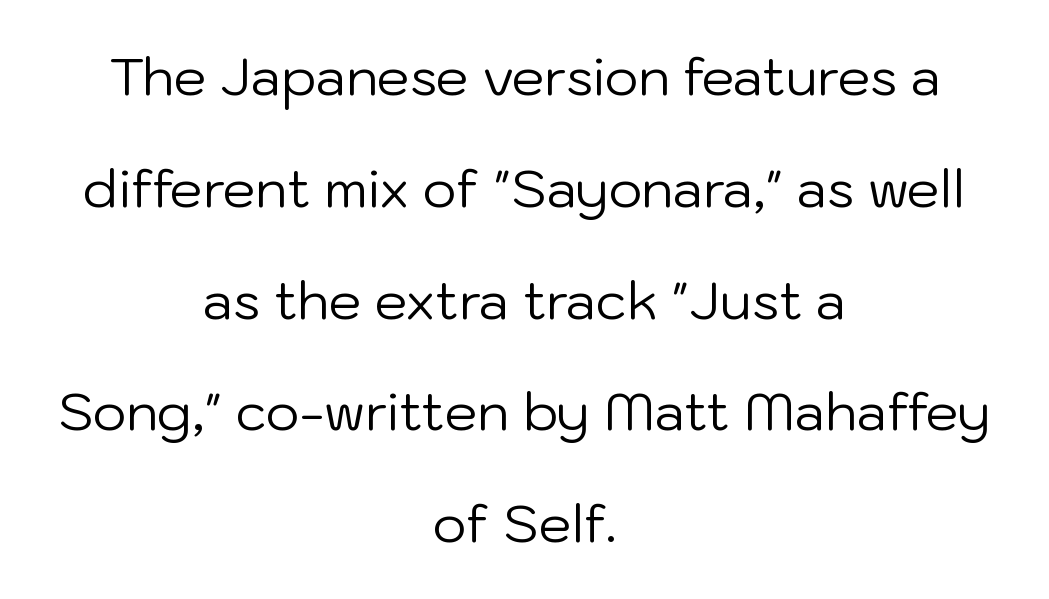
{"serif": "no", "italic": "no", "bold": "no", "weight": "regular", "width": "normal", "stroke_contrast": "low", "x_height": "medium", "monospaced": "no", "underline": "no", "align": "center", "line_spacing": "loose", "line_spacing_ratio": 2.15, "letter_spacing": "normal", "letter_spacing_em": 0.0, "glyph_px": 52}
